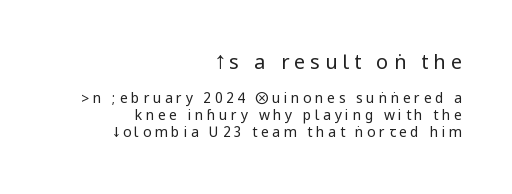
The foot of each line stays bare and open. Characters remain perfectly vertical along every line. Observe the wide spacing: letters keep a clear distance from each other. A flush-right, rag-left setting is used for this passage. Typesetter's note — upper block bumped up in size, lower block left smaller. A light-to-regular cut is what we see here.
